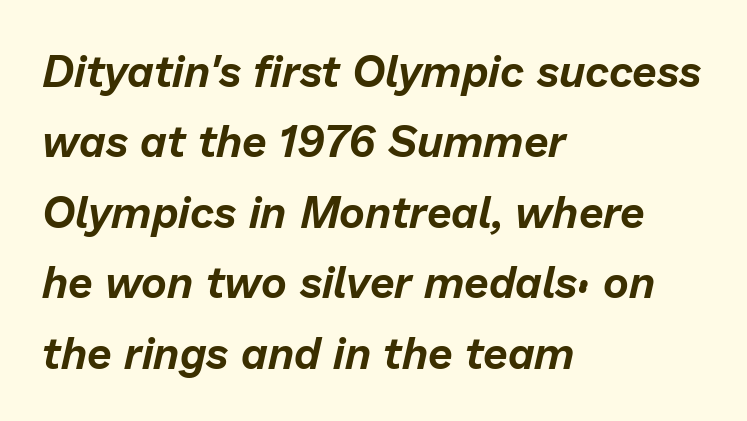
Q: Is the text italic (slanted)? A: Yes, it leans right by about 13 degrees.
Q: Is the text underlined? A: No.
Q: How is the paragraph aligned? A: Left-aligned.
Q: Is the spacing between letters normal or unusually wide? A: Normal.
Q: Is the spacing between lines tight, normal or loose? A: Normal.
Q: Width (condensed, normal, or wide)? A: Normal.
Q: Stroke contrast? A: Low.
Q: x-height? A: Medium.
Q: Monospaced? A: No.
